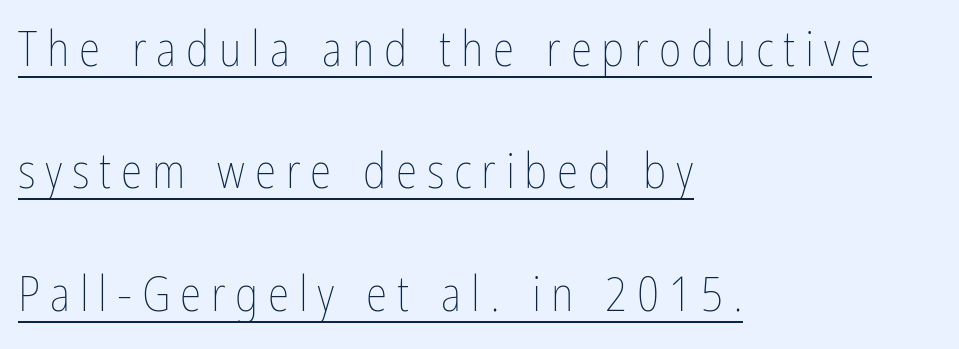
{"italic": "no", "bold": "no", "weight": "thin", "width": "condensed", "stroke_contrast": "low", "x_height": "medium", "monospaced": "no", "underline": "yes", "align": "left", "line_spacing": "loose", "line_spacing_ratio": 2.5, "letter_spacing": "wide", "letter_spacing_em": 0.2, "glyph_px": 49}
